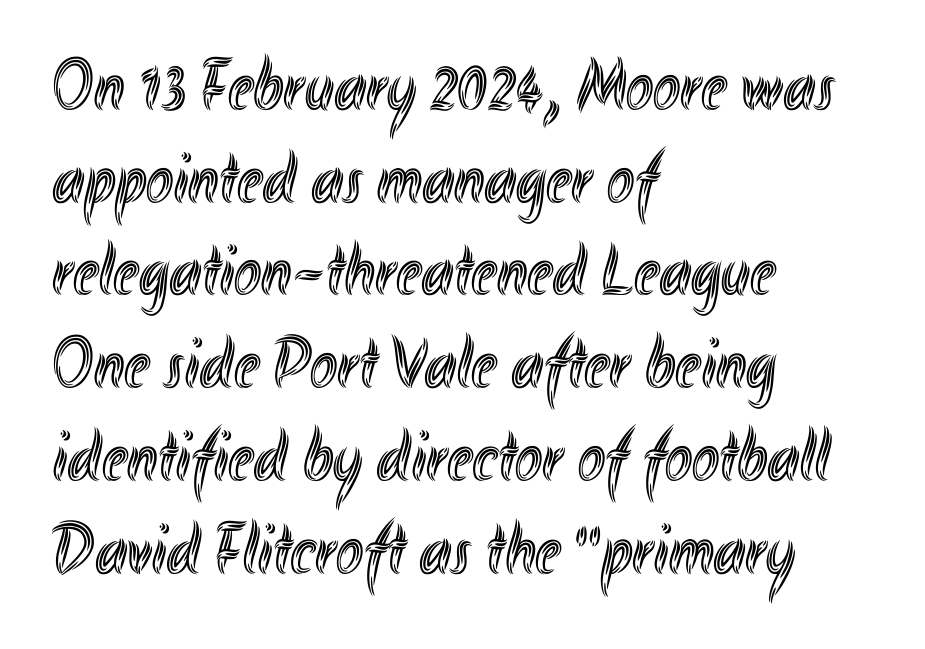
Q: Is the text italic (slanted)? A: Yes.
Q: Is the text underlined? A: No.
Q: How is the paragraph aligned? A: Left-aligned.
Q: Is the spacing between letters normal or unusually wide? A: Normal.
Q: Is the spacing between lines tight, normal or loose? A: Normal.
Q: Width (condensed, normal, or wide)? A: Condensed.
Q: x-height? A: Small.
Q: Monospaced? A: No.
